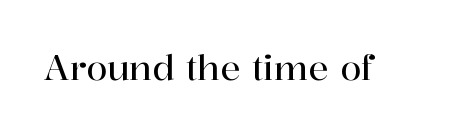
The image shows 34 px serif type, upright; set normal letter spacing, not underlined; high stroke contrast and a medium x-height.
